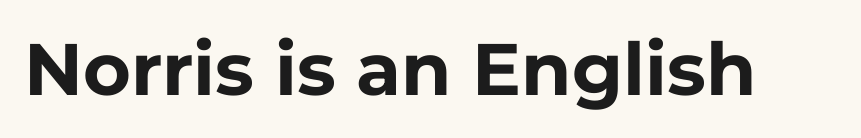
The image shows 73 px bold sans-serif type, upright; set normal letter spacing, not underlined; low stroke contrast and a medium x-height.
